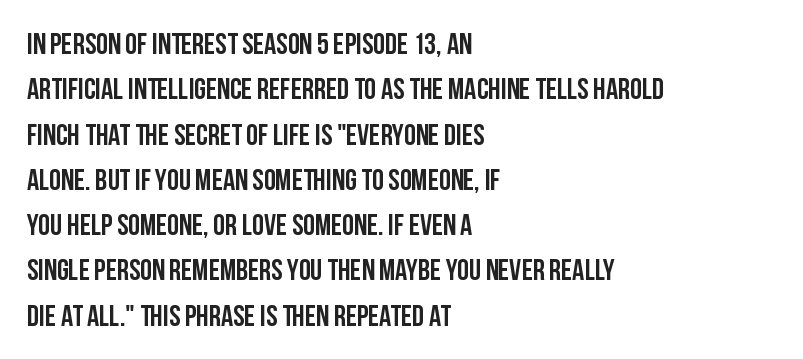
The designer went with a sans here, leaving each stem footless. Does the leading feel generous? No, just average. Unlike italic type, these characters show no tilt at all. Here the glyphs are tracked normally, forming tight word shapes.
